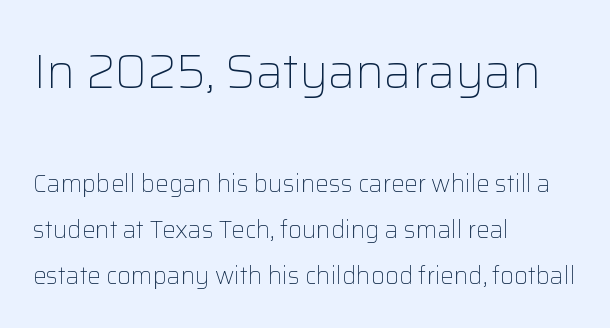
Q: Is the text bold? A: No.
Q: Is the text italic (slanted)? A: No, it is upright.
Q: Is the typeface a serif or a sans-serif typeface? A: Sans-serif.
Q: Is the text underlined? A: No.
Q: How is the paragraph aligned? A: Left-aligned.
Q: Is the spacing between letters normal or unusually wide? A: Normal.
Q: Is the spacing between lines tight, normal or loose? A: Loose.
Q: Which block of text is set in a larger size, the first (top) or the second (bottom)? A: The first (top) one.
Q: Width (condensed, normal, or wide)? A: Normal.
Q: Stroke contrast? A: Low.
Q: x-height? A: Medium.
Q: Monospaced? A: No.
